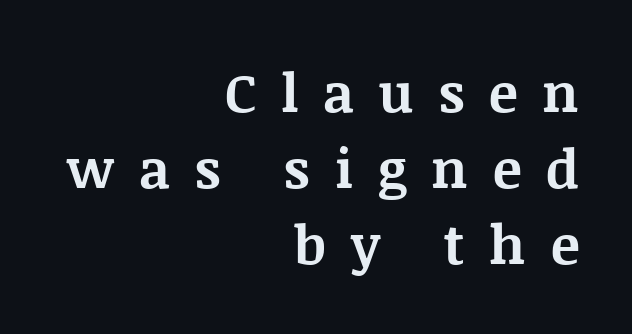
{"serif": "yes", "italic": "no", "bold": "yes", "weight": "bold", "width": "normal", "stroke_contrast": "medium", "x_height": "large", "monospaced": "no", "underline": "no", "align": "right", "line_spacing": "normal", "line_spacing_ratio": 1.41, "letter_spacing": "wide", "letter_spacing_em": 0.46, "glyph_px": 54}
